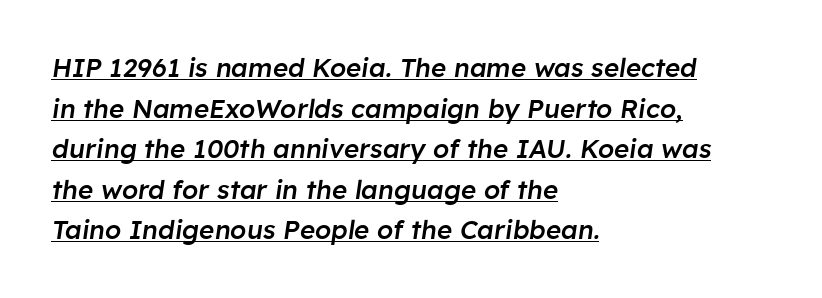
These lines were composed using italics. Compared with typical paragraphs, the rows here are spaced about the same. The rag falls on the right side of this text block. A typesetter would call this zero additional tracking. Every word sits above its own underline. Weight check: semibold — heavier than regular, not quite bold.
